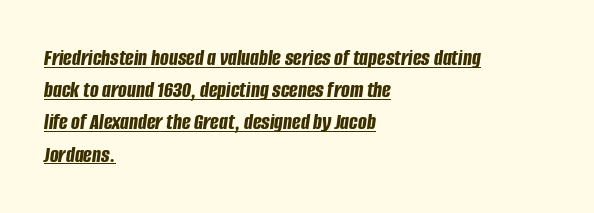
{"italic": "yes", "lean": "right", "slant_degrees": 8, "bold": "yes", "underline": "yes", "align": "left", "line_spacing": "normal", "line_spacing_ratio": 1.4, "letter_spacing": "normal", "letter_spacing_em": 0.0, "glyph_px": 23}
